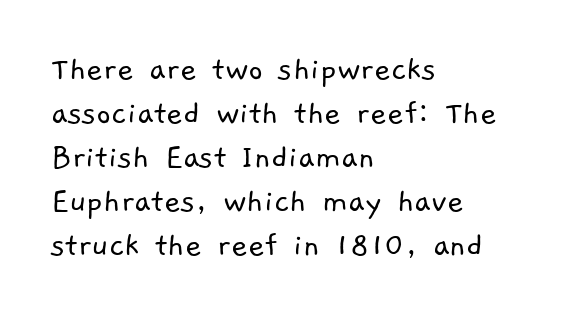
{"serif": "no", "bold": "no", "weight": "light", "width": "normal", "stroke_contrast": "low", "x_height": "medium", "monospaced": "no", "underline": "no", "align": "left", "line_spacing_ratio": 1.22, "letter_spacing": "normal", "letter_spacing_em": 0.0, "glyph_px": 36}
